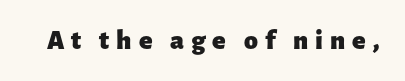
The image shows 28 px heavy sans-serif type, upright; set unusually wide letter spacing (+0.25 em), not underlined; low stroke contrast and a medium x-height.
